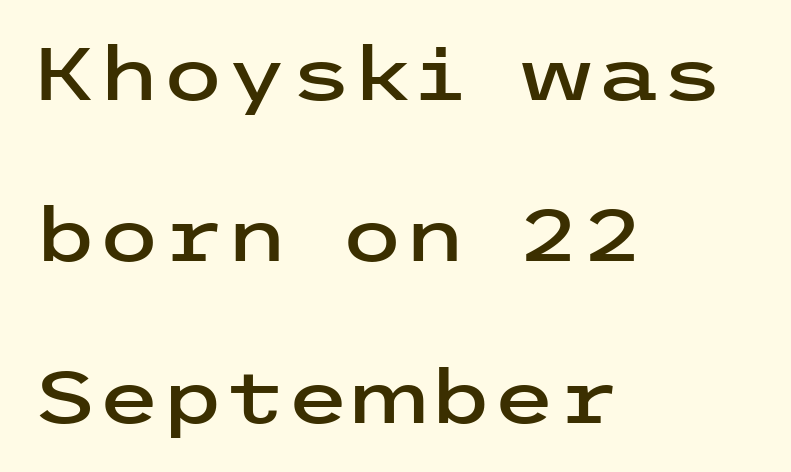
Grotesque or geometric, the face here clearly has no serifs. Ordinary non-slanted type is in use. Unmarked baselines from the first word to the last. This block would shrink considerably if given ordinary leading; it's expanded now.
